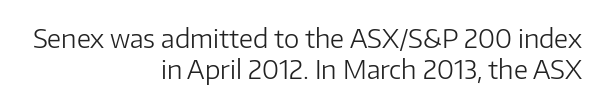
Stroke mass is kept to a normal reading level or below. You could call the tracking neutral — neither tight nor loose. Descender tails drop into unmarked territory. Characters remain perfectly vertical along every line.
